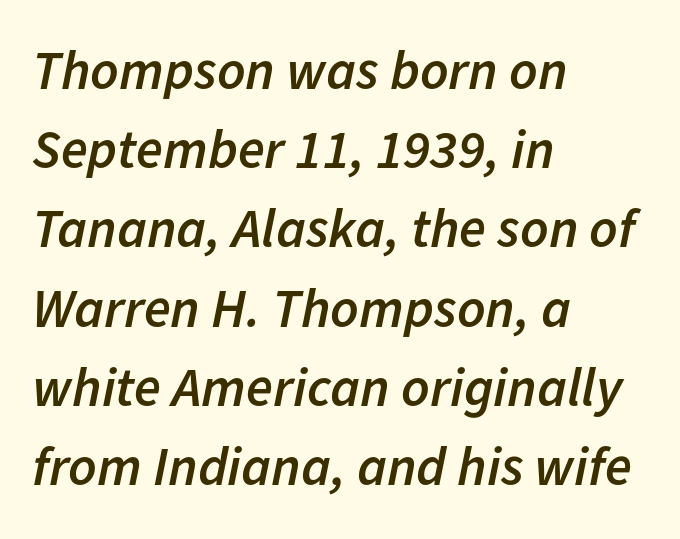
Decoration check: the copy has no underline. The letters advance in unequal steps, a hallmark of proportional type. Is there much room between lines? A standard amount, neither cramped nor airy. Every row of glyphs begins at an identical x-position on the left. The axis of the letterforms is tilted away from vertical.
